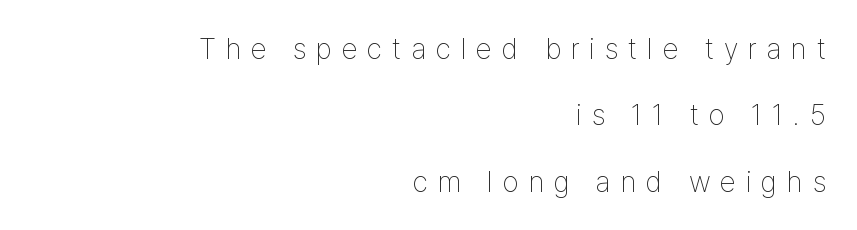
Q: Is the text bold? A: No.
Q: Is the text italic (slanted)? A: No, it is upright.
Q: Is the typeface a serif or a sans-serif typeface? A: Sans-serif.
Q: Is the text underlined? A: No.
Q: How is the paragraph aligned? A: Right-aligned.
Q: Is the spacing between letters normal or unusually wide? A: Unusually wide.
Q: Is the spacing between lines tight, normal or loose? A: Loose.
Q: Width (condensed, normal, or wide)? A: Condensed.
Q: Stroke contrast? A: Low.
Q: x-height? A: Medium.
Q: Monospaced? A: No.
